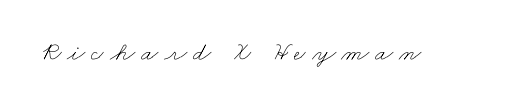
The image shows 26 px text type; set unusually wide letter spacing (+0.22 em), not underlined.
